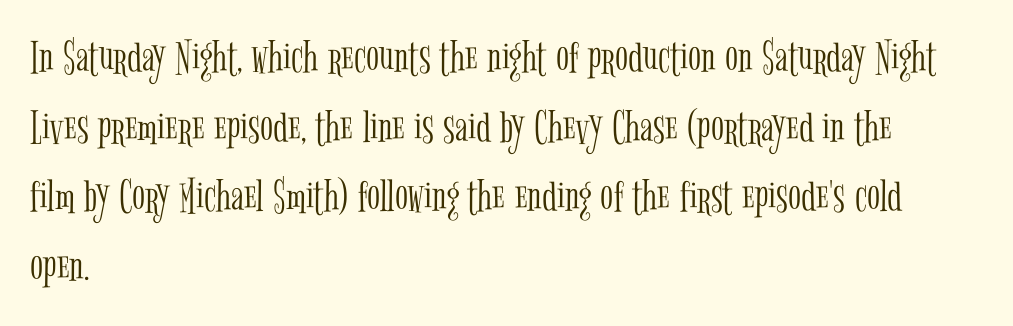
{"serif": "yes", "italic": "no", "bold": "no", "weight": "light", "width": "condensed", "stroke_contrast": "low", "x_height": "medium", "monospaced": "no", "underline": "no", "align": "left", "line_spacing": "normal", "line_spacing_ratio": 1.45, "letter_spacing": "normal", "letter_spacing_em": 0.0, "glyph_px": 48}
